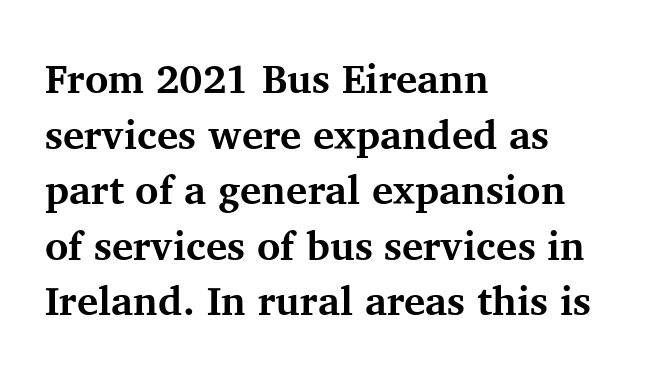
Every letter is thick-stroked: bold, no question. Varying glyph widths throughout — classic text-font behaviour. The letters carry serifs — small finishing strokes at the ends of their stems. Check under the words: just untouched page. The lettering stays uniformly vertical, giving the passage a roman look. Layout note: lines flush left.
